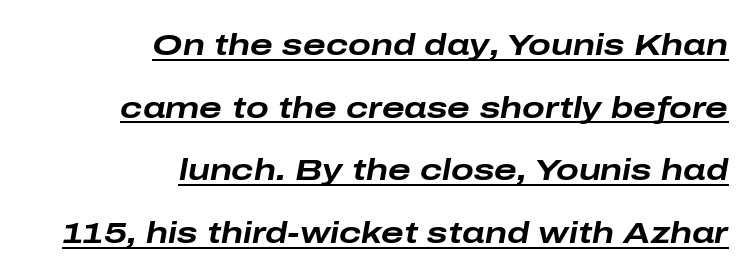
{"italic": "yes", "lean": "right", "slant_degrees": 10, "bold": "yes", "weight": "bold", "width": "wide", "stroke_contrast": "low", "x_height": "medium", "monospaced": "no", "underline": "yes", "align": "right", "line_spacing": "loose", "line_spacing_ratio": 2.09, "letter_spacing": "normal", "letter_spacing_em": 0.0, "glyph_px": 30}
